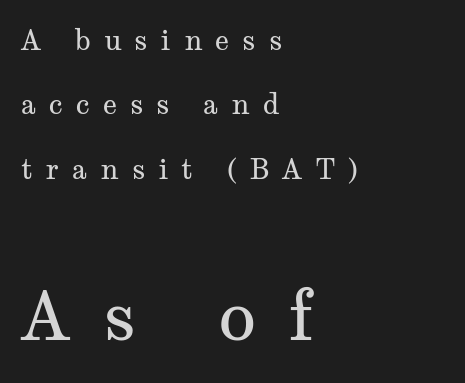
{"serif": "yes", "italic": "no", "bold": "no", "weight": "regular", "width": "wide", "stroke_contrast": "medium", "x_height": "medium", "monospaced": "no", "underline": "no", "align": "left", "line_spacing": "loose", "line_spacing_ratio": 2.3, "letter_spacing": "wide", "letter_spacing_em": 0.46, "larger_block": "second", "size_ratio": 2.46, "glyph_px": 69}
